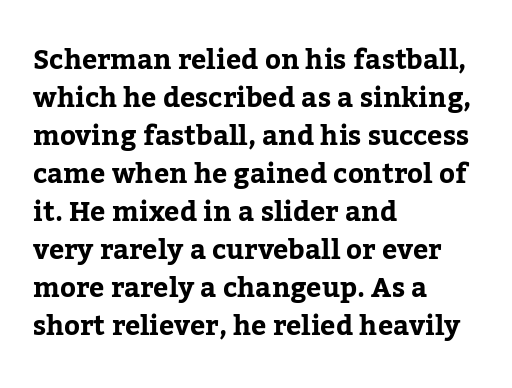
Every stem runs plumb, perpendicular to the baseline. No extra tracking has been applied to these lines. Students, observe: this is what conventionally led text looks like. The rendering anchors every line to the left-hand side. Just letters on the line, the space beneath them empty.
